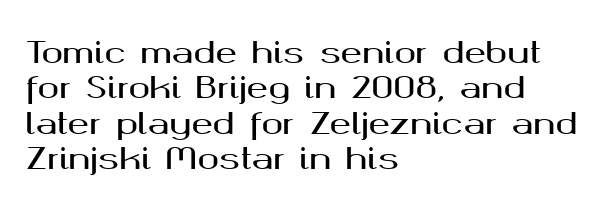
Q: Is the text italic (slanted)? A: No, it is upright.
Q: Is the typeface a serif or a sans-serif typeface? A: Sans-serif.
Q: Is the text underlined? A: No.
Q: How is the paragraph aligned? A: Left-aligned.
Q: Is the spacing between letters normal or unusually wide? A: Normal.
Q: Width (condensed, normal, or wide)? A: Wide.
Q: Stroke contrast? A: Medium.
Q: x-height? A: Medium.
Q: Monospaced? A: No.
